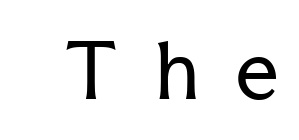
Words appear elongated and porous because spacing is wide. The glyphs in this specimen are seriffed. Stems here are at most as thick as an everyday book face. Beneath every word, the page is bare. Is there any slant? The stems are plumb.
